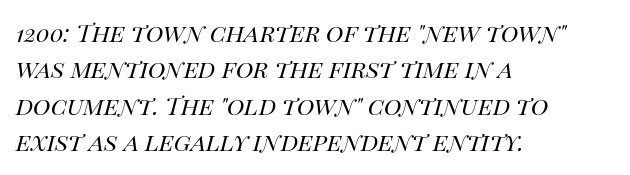
{"italic": "yes", "lean": "right", "slant_degrees": 14, "bold": "no", "underline": "no", "align": "left", "line_spacing": "normal", "line_spacing_ratio": 1.52, "letter_spacing": "normal", "letter_spacing_em": 0.0, "glyph_px": 24}
